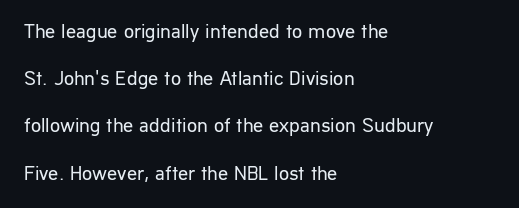
The image shows 20 px text type, upright; set left-aligned, loose line spacing (2.36x), normal letter spacing, not underlined.
